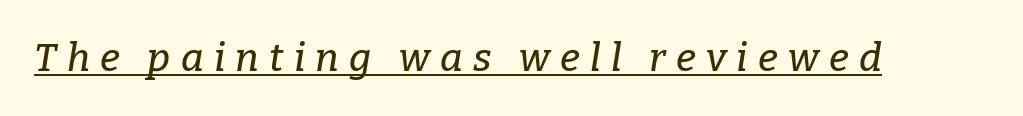
{"serif": "yes", "italic": "yes", "lean": "right", "slant_degrees": 9, "width": "normal", "stroke_contrast": "low", "x_height": "medium", "monospaced": "no", "underline": "yes", "letter_spacing": "wide", "letter_spacing_em": 0.26, "glyph_px": 39}
